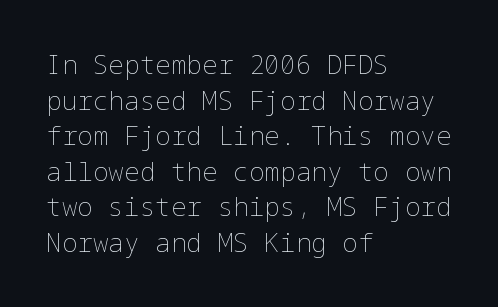
The image shows 26 px text type, upright; set left-aligned, normal line spacing (1.37x), normal letter spacing, not underlined.
